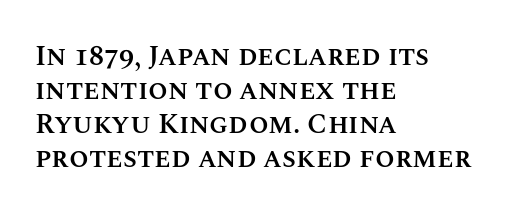
Q: Is the text bold? A: Semi-bold.
Q: Is the text italic (slanted)? A: No, it is upright.
Q: Is the text underlined? A: No.
Q: How is the paragraph aligned? A: Left-aligned.
Q: Is the spacing between letters normal or unusually wide? A: Normal.
Q: Width (condensed, normal, or wide)? A: Normal.
Q: Stroke contrast? A: Medium.
Q: x-height? A: Large.
Q: Monospaced? A: No.
